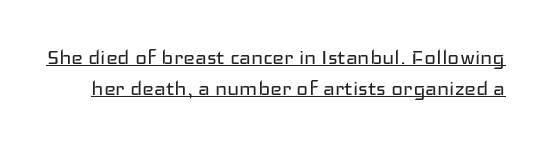
{"italic": "no", "bold": "no", "underline": "yes", "line_spacing_ratio": 1.24, "letter_spacing": "normal", "letter_spacing_em": 0.0, "glyph_px": 25}
